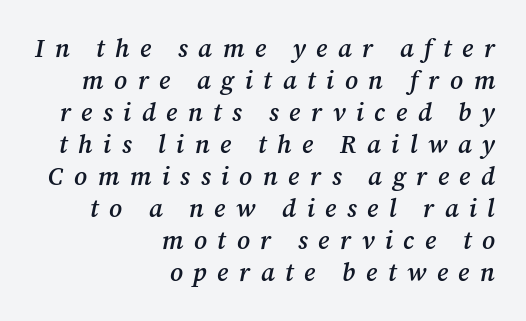
{"italic": "yes", "lean": "right", "slant_degrees": 12, "bold": "semi", "underline": "no", "align": "right", "line_spacing": "normal", "line_spacing_ratio": 1.28, "letter_spacing": "wide", "letter_spacing_em": 0.42, "glyph_px": 25}
